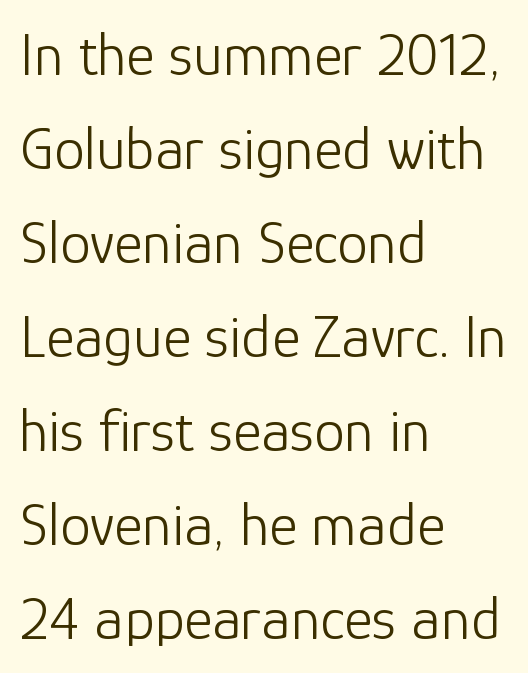
Q: Is the text bold? A: No.
Q: Is the text italic (slanted)? A: No, it is upright.
Q: Is the typeface a serif or a sans-serif typeface? A: Sans-serif.
Q: Is the text underlined? A: No.
Q: How is the paragraph aligned? A: Left-aligned.
Q: Is the spacing between letters normal or unusually wide? A: Normal.
Q: Is the spacing between lines tight, normal or loose? A: Normal.
Q: Width (condensed, normal, or wide)? A: Normal.
Q: Stroke contrast? A: Low.
Q: x-height? A: Medium.
Q: Monospaced? A: No.
